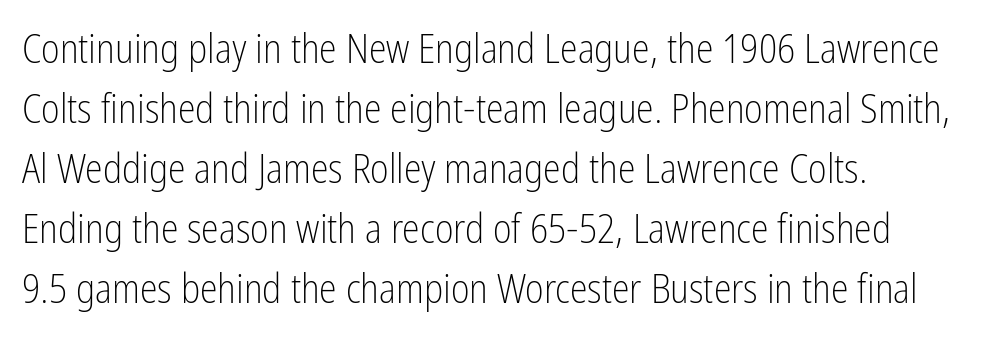
Q: Is the text bold? A: No.
Q: Is the text italic (slanted)? A: No, it is upright.
Q: Is the typeface a serif or a sans-serif typeface? A: Sans-serif.
Q: Is the text underlined? A: No.
Q: How is the paragraph aligned? A: Left-aligned.
Q: Is the spacing between letters normal or unusually wide? A: Normal.
Q: Is the spacing between lines tight, normal or loose? A: Normal.
Q: Width (condensed, normal, or wide)? A: Condensed.
Q: Stroke contrast? A: Low.
Q: x-height? A: Medium.
Q: Monospaced? A: No.
